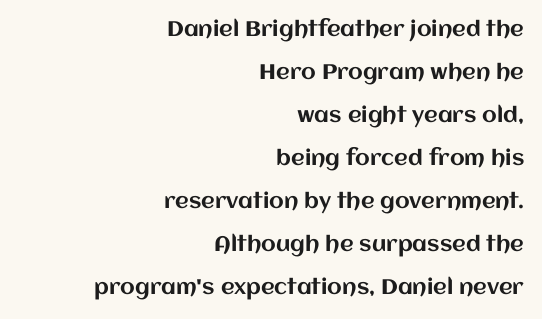
Q: Is the text italic (slanted)? A: No, it is upright.
Q: Is the text underlined? A: No.
Q: How is the paragraph aligned? A: Right-aligned.
Q: Is the spacing between letters normal or unusually wide? A: Normal.
Q: Is the spacing between lines tight, normal or loose? A: Loose.
